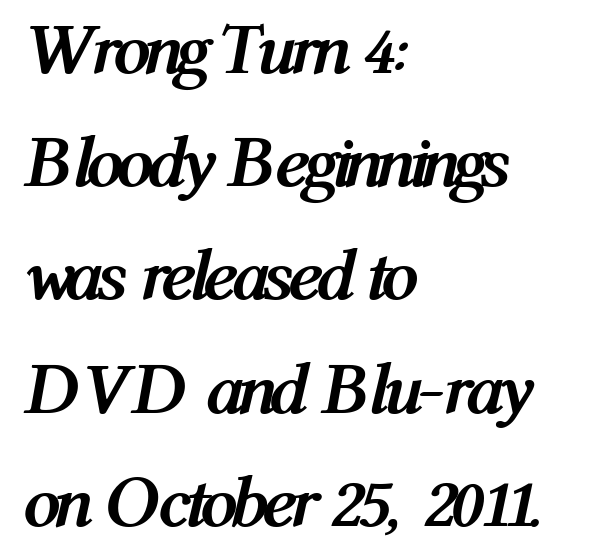
The image shows 74 px semibold, condensed type, italic (leaning right); set left-aligned, normal line spacing (1.53x), normal letter spacing, not underlined; medium stroke contrast and a medium x-height.
